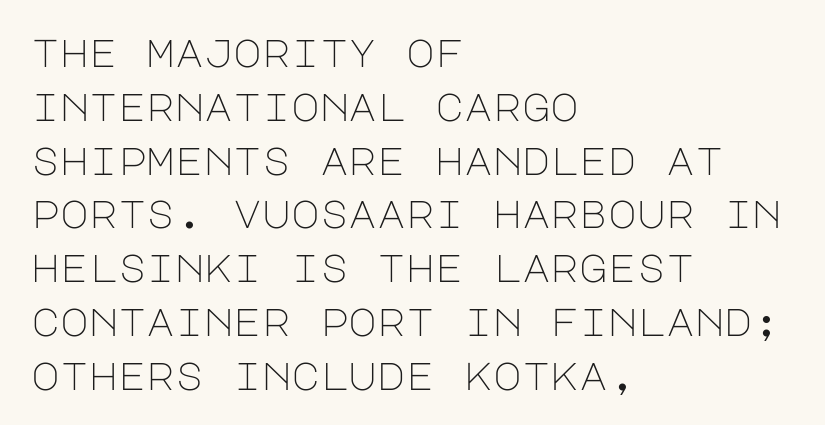
The image shows 39 px light sans-serif type, upright; set left-aligned, normal line spacing (1.38x), normal letter spacing, not underlined; low stroke contrast and a large x-height.
